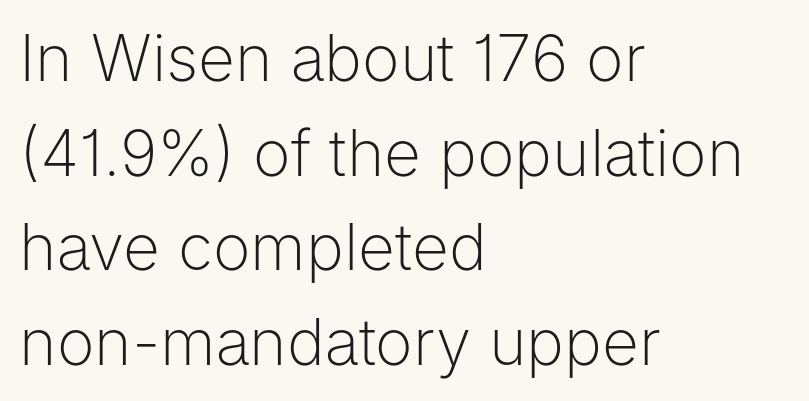
The string is rendered with underlining switched off. The passage is arranged the way most books set body copy — flush left. The letters advance in unequal steps, a hallmark of proportional type. Default kerning and tracking; the words read as compact shapes.
